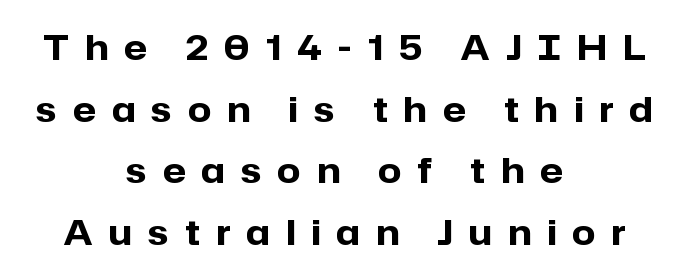
The image shows 34 px heavy sans-serif type, upright; set centered, line spacing 1.81x, unusually wide letter spacing (+0.47 em), not underlined; low stroke contrast and a medium x-height.
